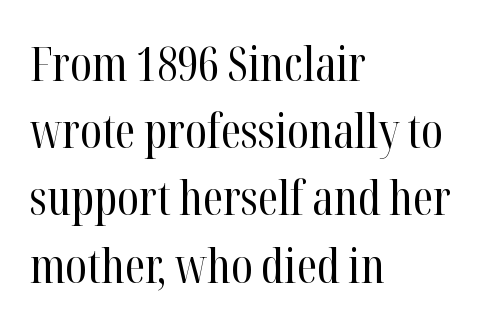
Q: Is the text bold? A: No.
Q: Is the text italic (slanted)? A: No, it is upright.
Q: Is the typeface a serif or a sans-serif typeface? A: Serif.
Q: Is the text underlined? A: No.
Q: How is the paragraph aligned? A: Left-aligned.
Q: Is the spacing between letters normal or unusually wide? A: Normal.
Q: Is the spacing between lines tight, normal or loose? A: Normal.
Q: Width (condensed, normal, or wide)? A: Condensed.
Q: Stroke contrast? A: High.
Q: x-height? A: Medium.
Q: Monospaced? A: No.
